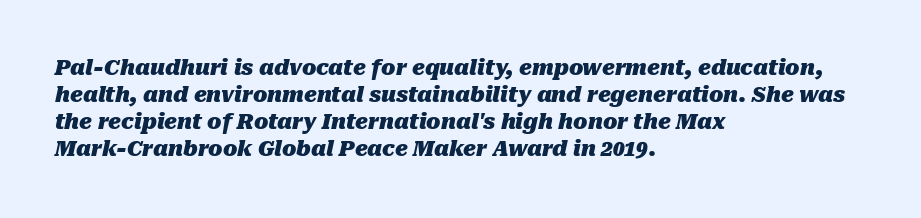
Q: Is the text bold? A: Yes.
Q: Is the text italic (slanted)? A: Yes, it leans right by about 10 degrees.
Q: Is the text underlined? A: No.
Q: How is the paragraph aligned? A: Left-aligned.
Q: Is the spacing between letters normal or unusually wide? A: Normal.
Q: Is the spacing between lines tight, normal or loose? A: Normal.
